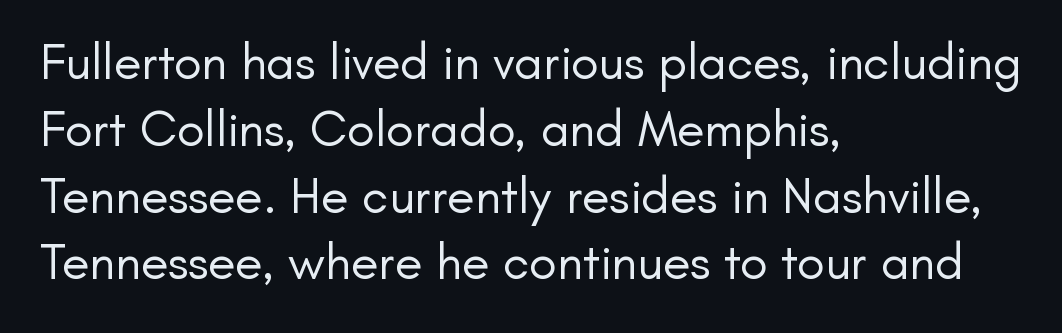
{"serif": "no", "italic": "no", "bold": "no", "weight": "regular", "width": "normal", "stroke_contrast": "low", "x_height": "small", "monospaced": "no", "underline": "no", "align": "left", "line_spacing": "normal", "line_spacing_ratio": 1.31, "letter_spacing": "normal", "letter_spacing_em": 0.0, "glyph_px": 51}
